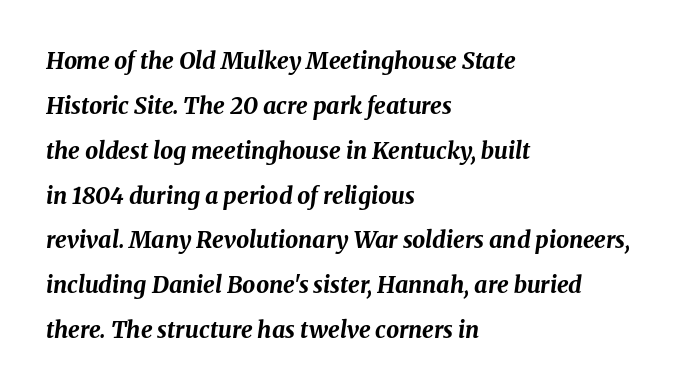
Q: Is the text bold? A: Yes.
Q: Is the text italic (slanted)? A: Yes, it leans right by about 8 degrees.
Q: Is the text underlined? A: No.
Q: How is the paragraph aligned? A: Left-aligned.
Q: Is the spacing between letters normal or unusually wide? A: Normal.
Q: Is the spacing between lines tight, normal or loose? A: Loose.
